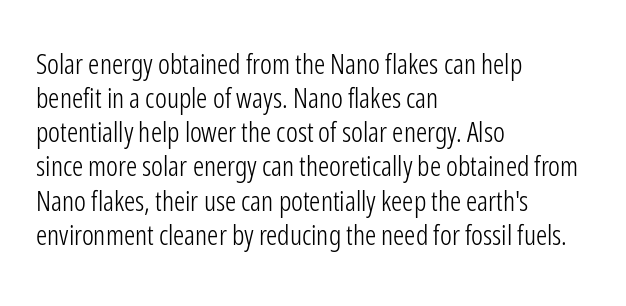
Posture: straight, roman, zero tilt. Descenders hang freely into open space. The face looks like a standard text weight, possibly lighter. A classic flush-left, rag-right setting is used for this passage.
